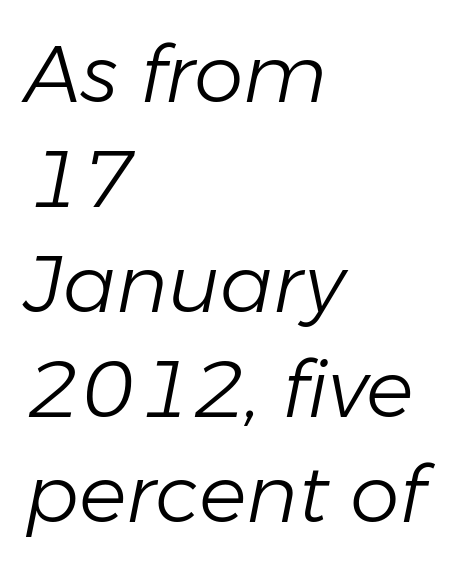
Is there much room between lines? A standard amount, neither cramped nor airy. The compositor pushed each line to the left boundary. Yep, that's italic — everything's leaning. Stem width sits at or under what a default text font uses. The letters advance in unequal steps, a hallmark of proportional type. Underline: absent.
